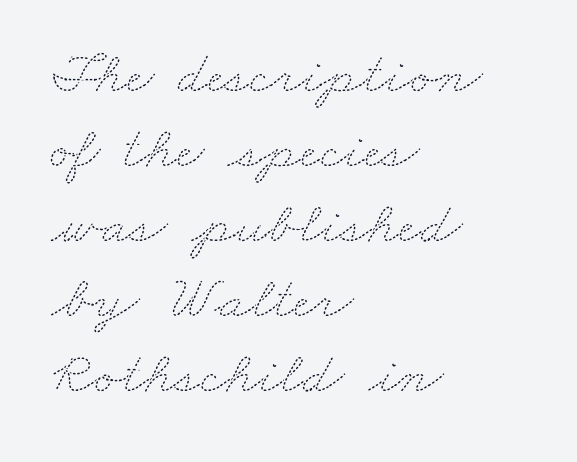
If you drew a ruler down the left edge, every line would touch it. Look at the tracking — it's just the regular setting, nothing added. The passage shown is typed in a proportional face where columns would drift. This block has exactly the height ordinary leading produces. Vertical stems look standard width or narrower in stroke.
